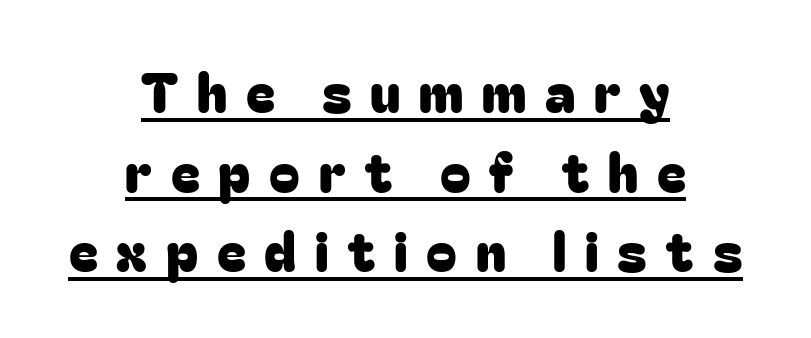
Q: Is the text italic (slanted)? A: No, it is upright.
Q: Is the typeface a serif or a sans-serif typeface? A: Sans-serif.
Q: Is the text underlined? A: Yes.
Q: How is the paragraph aligned? A: Centered.
Q: Is the spacing between letters normal or unusually wide? A: Unusually wide.
Q: Is the spacing between lines tight, normal or loose? A: Normal.
Q: Width (condensed, normal, or wide)? A: Normal.
Q: Stroke contrast? A: Low.
Q: x-height? A: Medium.
Q: Monospaced? A: No.
